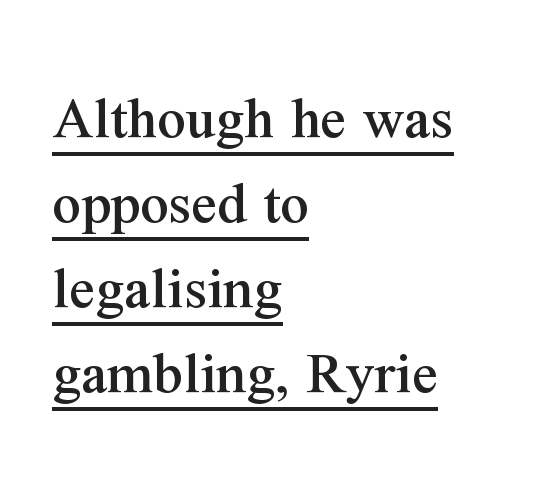
{"serif": "yes", "italic": "no", "width": "normal", "stroke_contrast": "medium", "x_height": "medium", "monospaced": "no", "underline": "yes", "align": "left", "line_spacing": "normal", "line_spacing_ratio": 1.35, "letter_spacing": "normal", "letter_spacing_em": 0.0, "glyph_px": 63}
